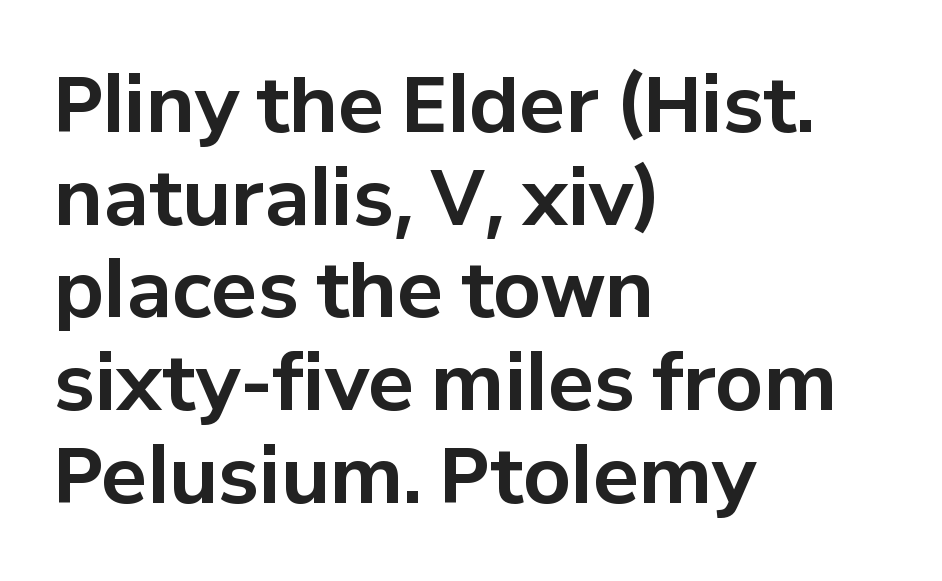
The image shows 76 px bold sans-serif type, upright; set left-aligned, line spacing 1.22x, normal letter spacing, not underlined; low stroke contrast and a medium x-height.
